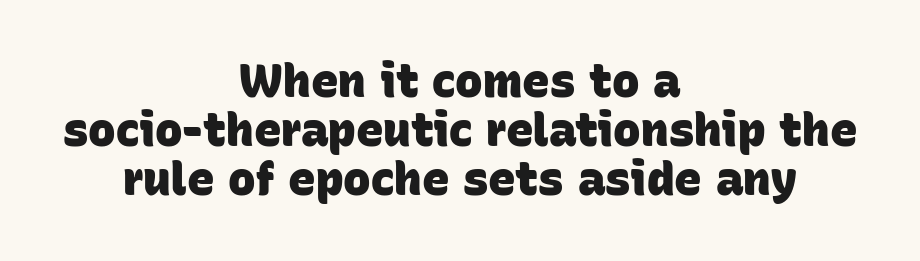
The image shows 46 px heavy sans-serif type; set centered, tight line spacing (1.07x), normal letter spacing, not underlined; low stroke contrast and a large x-height.
